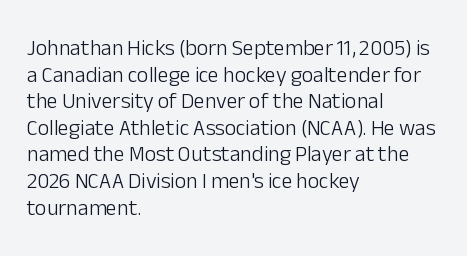
{"italic": "no", "bold": "no", "underline": "no", "align": "left", "line_spacing_ratio": 1.21, "letter_spacing": "normal", "letter_spacing_em": 0.0, "glyph_px": 22}
